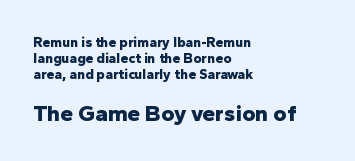
The image shows 23 px bold type, upright; set left-aligned, tight line spacing (1.14x), normal letter spacing, not underlined; the second (bottom) block is 1.64x larger.
